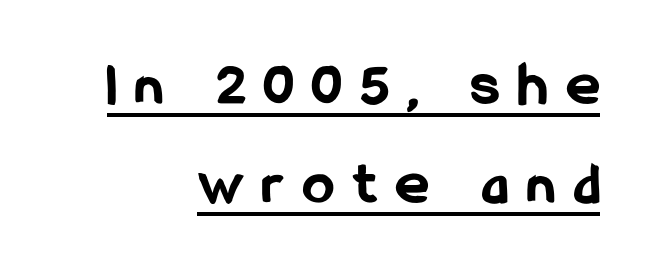
{"serif": "no", "italic": "no", "bold": "yes", "weight": "bold", "width": "condensed", "stroke_contrast": "low", "x_height": "medium", "monospaced": "no", "underline": "yes", "align": "right", "line_spacing": "normal", "line_spacing_ratio": 1.6, "letter_spacing": "wide", "letter_spacing_em": 0.31, "glyph_px": 62}
